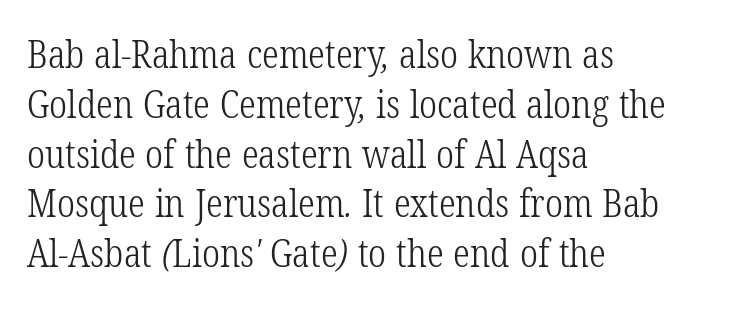
The image shows 38 px light, condensed serif type; set left-aligned, normal line spacing (1.31x), normal letter spacing, not underlined; low stroke contrast and a medium x-height.
